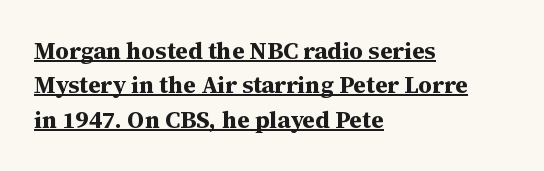
Q: Is the text bold? A: Yes.
Q: Is the text italic (slanted)? A: No, it is upright.
Q: Is the text underlined? A: Yes.
Q: How is the paragraph aligned? A: Left-aligned.
Q: Is the spacing between letters normal or unusually wide? A: Normal.
Q: Is the spacing between lines tight, normal or loose? A: Normal.
